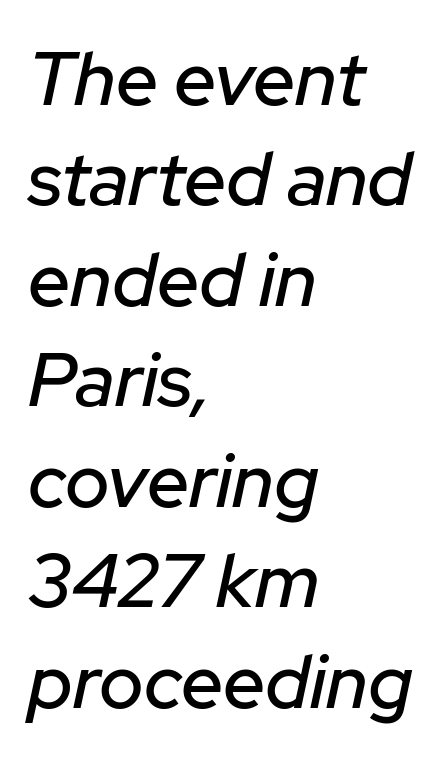
Q: Is the text italic (slanted)? A: Yes, it leans right by about 12 degrees.
Q: Is the text underlined? A: No.
Q: How is the paragraph aligned? A: Left-aligned.
Q: Is the spacing between letters normal or unusually wide? A: Normal.
Q: Is the spacing between lines tight, normal or loose? A: Normal.
Q: Width (condensed, normal, or wide)? A: Normal.
Q: Stroke contrast? A: Low.
Q: x-height? A: Medium.
Q: Monospaced? A: No.
